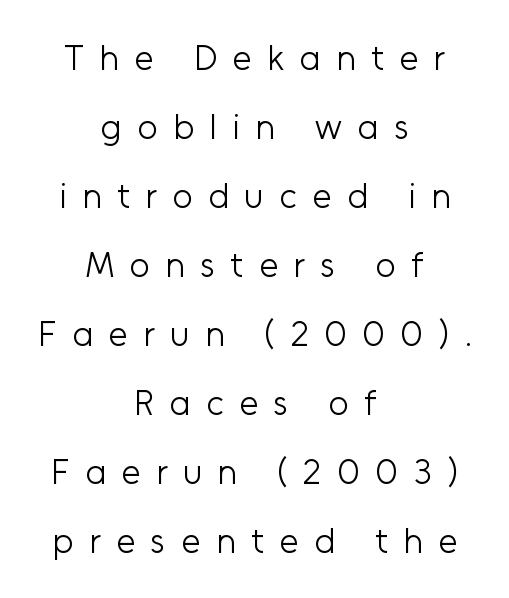
The gaps between neighbouring characters are conspicuously large. The letters stand straight up with perfectly vertical stems. The designer dialed line spacing up above the default. The text block is weighted toward neither margin, spreading evenly from the middle.
